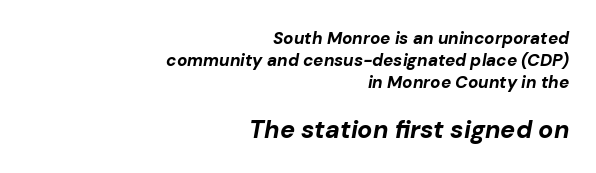
Set as a true bold cut, around the 700 mark. Small over large — that's the arrangement of the two blocks here. Rows of type keep a routine distance in the vertical direction. Yep, that's italic — everything's leaning.
